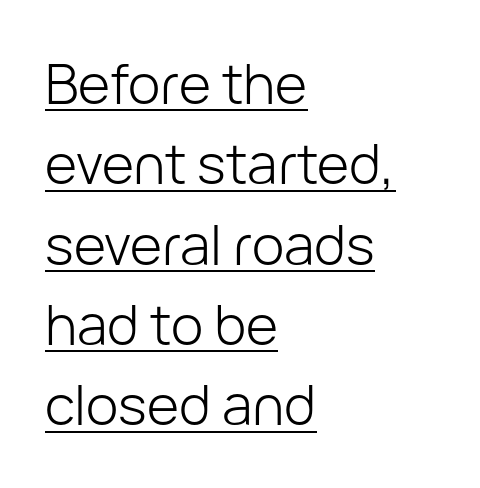
Honestly, the underline is the first thing you notice here. You could call the tracking neutral — neither tight nor loose. If you measured baseline to baseline, you'd find a middling distance. In terms of posture, this sample is upright.
